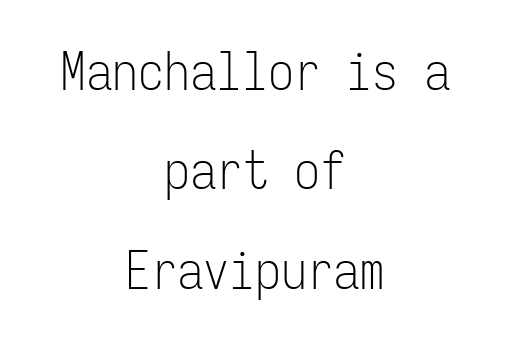
{"serif": "no", "italic": "no", "bold": "no", "weight": "light", "width": "condensed", "stroke_contrast": "low", "x_height": "medium", "monospaced": "yes", "underline": "no", "align": "center", "line_spacing": "loose", "line_spacing_ratio": 1.91, "letter_spacing": "normal", "letter_spacing_em": 0.0, "glyph_px": 52}
